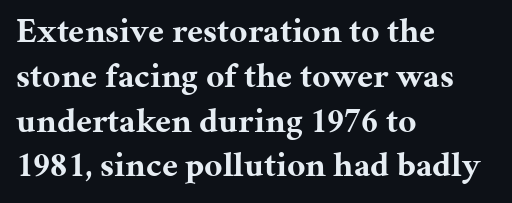
Q: Is the text bold? A: Yes.
Q: Is the text italic (slanted)? A: No, it is upright.
Q: Is the typeface a serif or a sans-serif typeface? A: Serif.
Q: Is the text underlined? A: No.
Q: How is the paragraph aligned? A: Left-aligned.
Q: Is the spacing between letters normal or unusually wide? A: Normal.
Q: Is the spacing between lines tight, normal or loose? A: Normal.
Q: Width (condensed, normal, or wide)? A: Normal.
Q: Stroke contrast? A: Medium.
Q: x-height? A: Medium.
Q: Monospaced? A: No.
